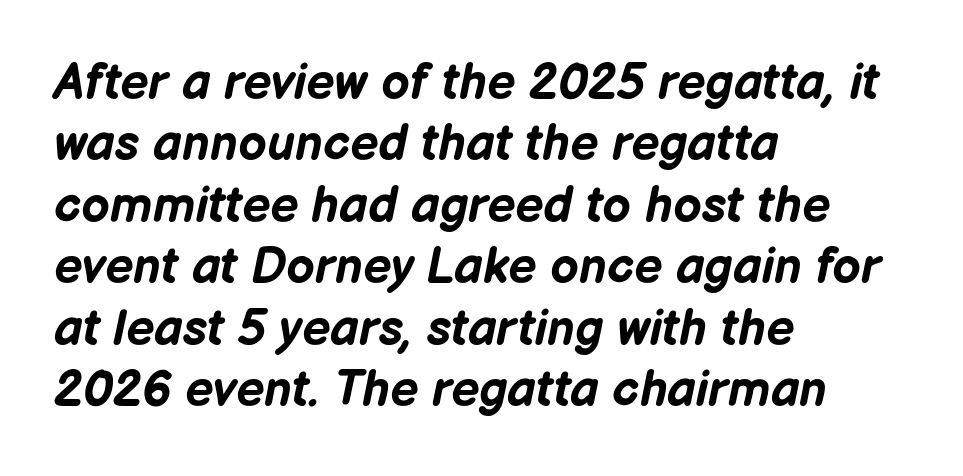
Q: Is the text bold? A: Yes.
Q: Is the text italic (slanted)? A: Yes, it leans right by about 12 degrees.
Q: Is the text underlined? A: No.
Q: How is the paragraph aligned? A: Left-aligned.
Q: Is the spacing between letters normal or unusually wide? A: Normal.
Q: Width (condensed, normal, or wide)? A: Normal.
Q: Stroke contrast? A: Low.
Q: x-height? A: Medium.
Q: Monospaced? A: No.
